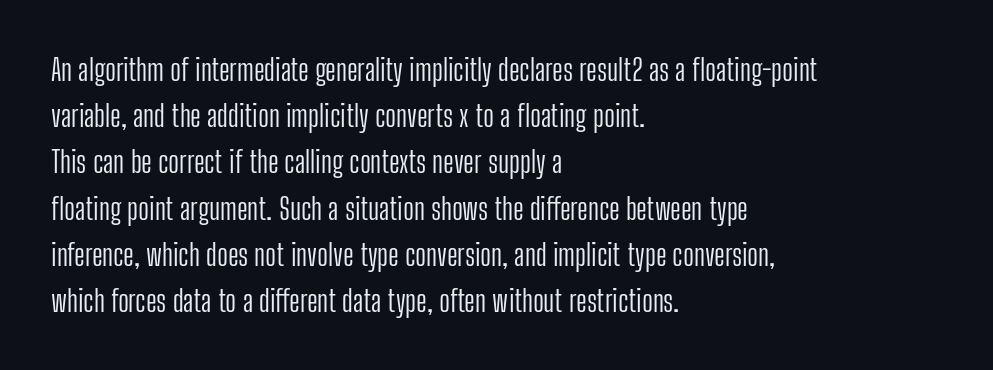
Is this a fixed-width face? No — the glyphs have proportional, varying widths. Observe the absence of serifs on each vertical stroke in this sample. The text block is weighted toward the left margin, trailing off unevenly rightward. No extra ink here — the face is not bold. Students, note that the glyphs here touch the page at normal intervals. The typography opts for an upright posture over an oblique one.
